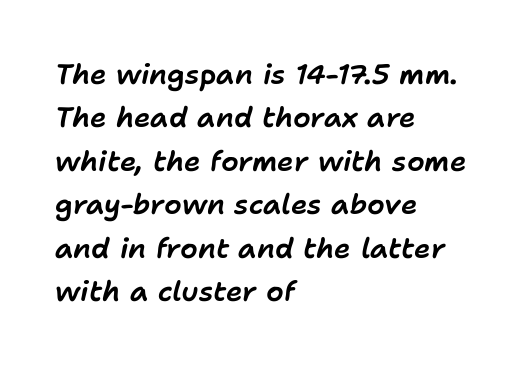
The image shows 28 px text type, italic (leaning right); set left-aligned, normal line spacing (1.55x), normal letter spacing, not underlined; low stroke contrast and a medium x-height.
